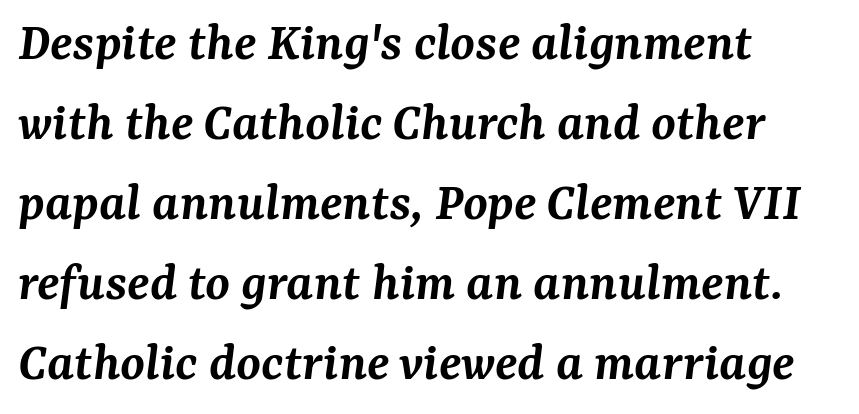
Q: Is the text bold? A: Semi-bold.
Q: Is the text italic (slanted)? A: Yes, it leans right by about 7 degrees.
Q: Is the typeface a serif or a sans-serif typeface? A: Serif.
Q: Is the text underlined? A: No.
Q: How is the paragraph aligned? A: Left-aligned.
Q: Is the spacing between letters normal or unusually wide? A: Normal.
Q: Is the spacing between lines tight, normal or loose? A: Normal.
Q: Width (condensed, normal, or wide)? A: Normal.
Q: Stroke contrast? A: Medium.
Q: x-height? A: Medium.
Q: Monospaced? A: No.
